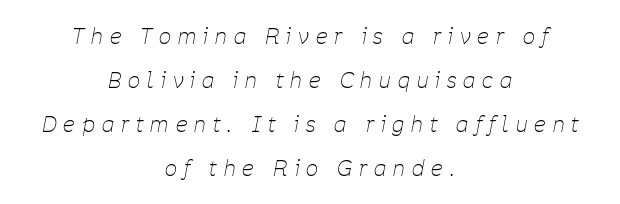
Q: Is the text bold? A: No.
Q: Is the text italic (slanted)? A: Yes, it leans right by about 11 degrees.
Q: Is the text underlined? A: No.
Q: How is the paragraph aligned? A: Centered.
Q: Is the spacing between letters normal or unusually wide? A: Unusually wide.
Q: Is the spacing between lines tight, normal or loose? A: Loose.
